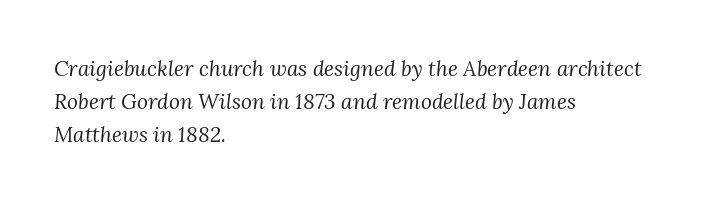
{"italic": "yes", "lean": "right", "slant_degrees": 3, "bold": "no", "underline": "no", "align": "left", "line_spacing": "normal", "line_spacing_ratio": 1.56, "letter_spacing": "normal", "letter_spacing_em": 0.0, "glyph_px": 21}
